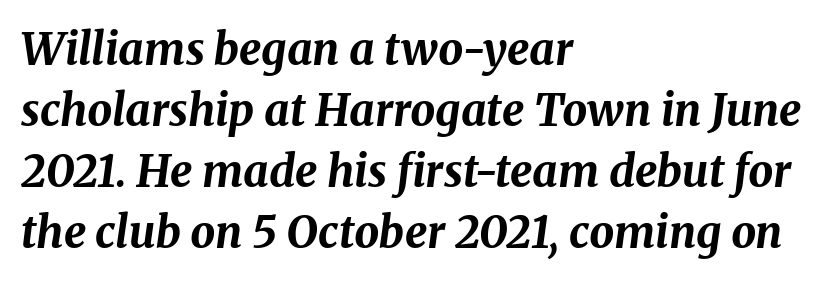
The image shows 44 px bold type, italic (leaning right); set left-aligned, normal line spacing (1.39x), normal letter spacing, not underlined; medium stroke contrast and a medium x-height.
